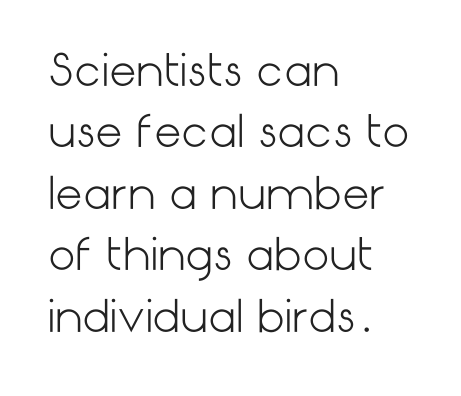
The space directly below the letters is spotless. Each letter's strokes conclude bluntly, with no projecting serifs. Reading down the column, the eye jumps a familiar distance to each next line. Nothing unusual about the tracking: characters are spaced as the font intends. Quick note: not italic, upright.
